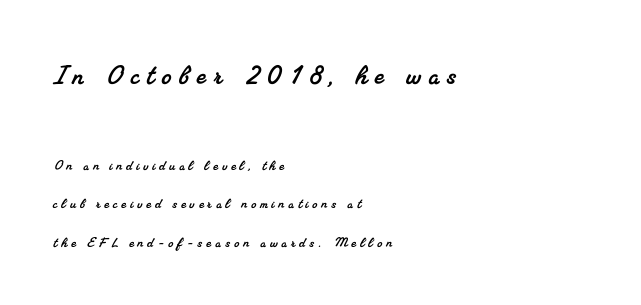
The image shows 31 px serif type; set left-aligned, loose line spacing (2.41x), unusually wide letter spacing (+0.26 em), not underlined; the first (top) block is 1.94x larger; medium stroke contrast and a small x-height.
